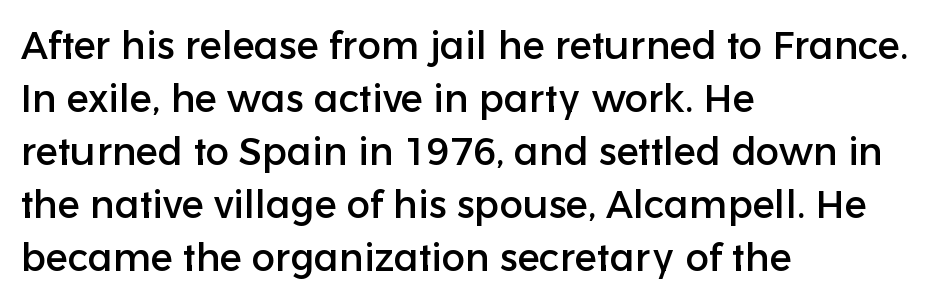
The image shows 39 px sans-serif type, upright; set left-aligned, normal line spacing (1.36x), normal letter spacing, not underlined; low stroke contrast and a medium x-height.
